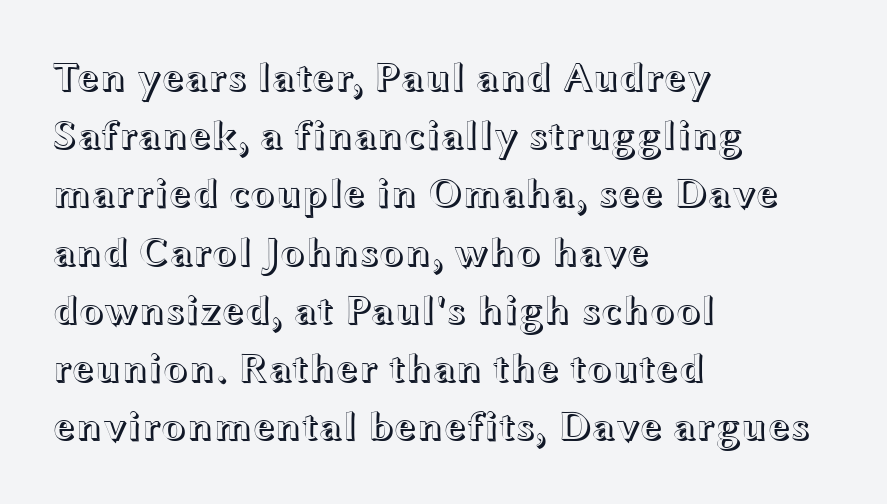
The letters stand straight up with perfectly vertical stems. The foot of each line stays bare and open. The leading is moderate, giving the passage an even texture. Proportional: the letters do not fall into vertical columns. Tracking value appears to be zero — textbook default spacing.
